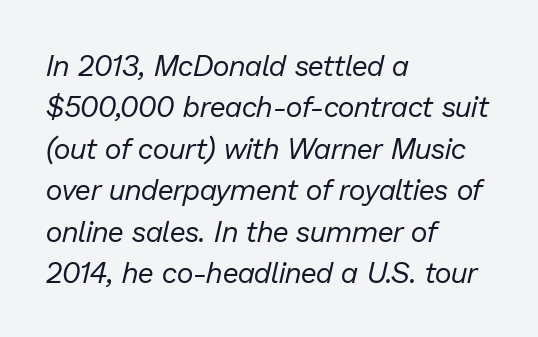
{"italic": "yes", "lean": "right", "slant_degrees": 13, "bold": "no", "weight": "regular", "width": "normal", "stroke_contrast": "low", "x_height": "medium", "monospaced": "no", "underline": "no", "align": "left", "line_spacing": "normal", "line_spacing_ratio": 1.43, "letter_spacing": "normal", "letter_spacing_em": 0.0, "glyph_px": 29}
